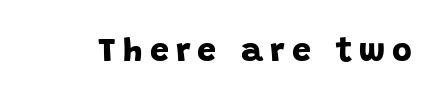
Rule under the text: the space is simply empty. Caption: bold face, heavy strokes. The line texture is sparse and dotted thanks to wide tracking. Varying glyph widths throughout — classic text-font behaviour. The face used here is a sans, in the tradition of grotesques and geometrics.
